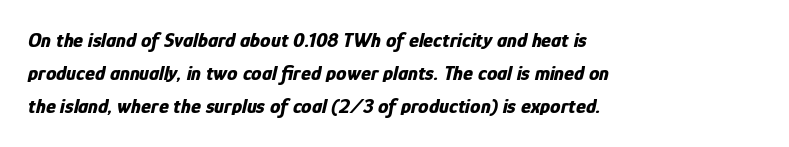
The image shows 21 px bold type, italic (leaning right); set left-aligned, normal line spacing (1.58x), normal letter spacing, not underlined.
